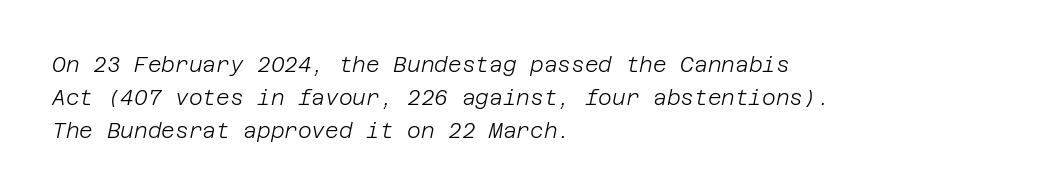
Q: Is the text bold? A: No.
Q: Is the text italic (slanted)? A: Yes, it leans right by about 12 degrees.
Q: Is the text underlined? A: No.
Q: How is the paragraph aligned? A: Left-aligned.
Q: Is the spacing between letters normal or unusually wide? A: Normal.
Q: Is the spacing between lines tight, normal or loose? A: Normal.
